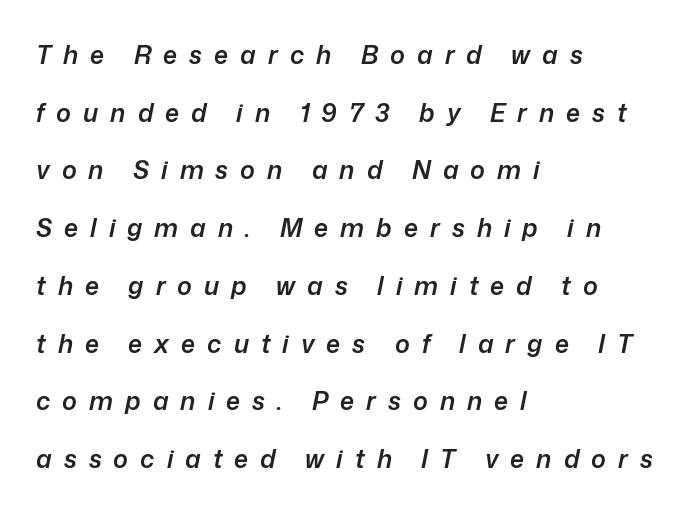
{"italic": "yes", "lean": "right", "slant_degrees": 12, "bold": "semi", "underline": "no", "align": "left", "line_spacing": "loose", "line_spacing_ratio": 2.31, "letter_spacing": "wide", "letter_spacing_em": 0.48, "glyph_px": 25}
